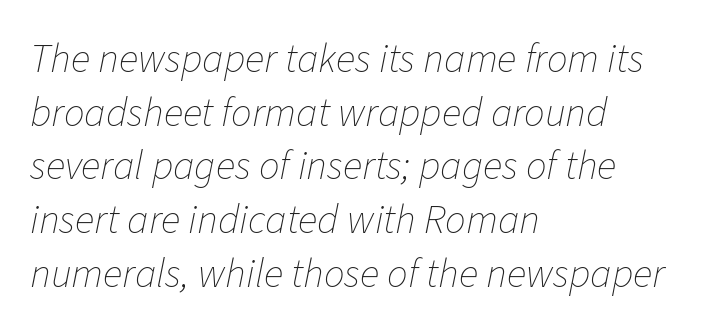
Has an underline been added? It has not. Nobody touched the tracking dial on this one. Here the designer chose a conventional face with non-uniform glyph widths. Typeset ragged right — the left edge is the straight one. A normal amount of white space separates one row of letters from the next.
